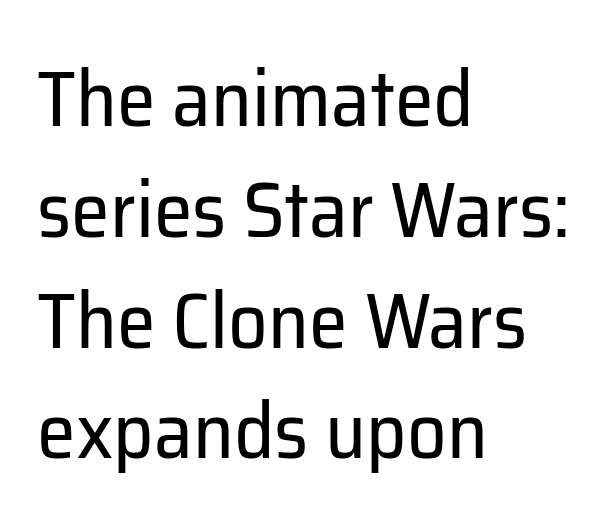
Q: Is the text bold? A: No.
Q: Is the text italic (slanted)? A: No, it is upright.
Q: Is the typeface a serif or a sans-serif typeface? A: Sans-serif.
Q: Is the text underlined? A: No.
Q: How is the paragraph aligned? A: Left-aligned.
Q: Is the spacing between letters normal or unusually wide? A: Normal.
Q: Is the spacing between lines tight, normal or loose? A: Normal.
Q: Width (condensed, normal, or wide)? A: Normal.
Q: Stroke contrast? A: Low.
Q: x-height? A: Medium.
Q: Monospaced? A: No.
